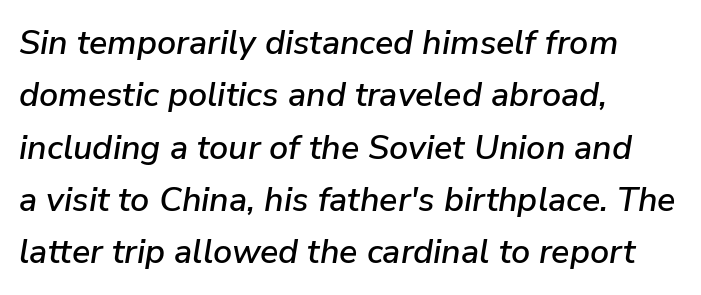
Successive baselines arrive at the customary interval. In CSS terms this would be text-align: left. These lines are rendered in a variable-pitch font. Rule under the text: the space is simply empty. These lines were composed using italics. Nobody touched the tracking dial on this one.
